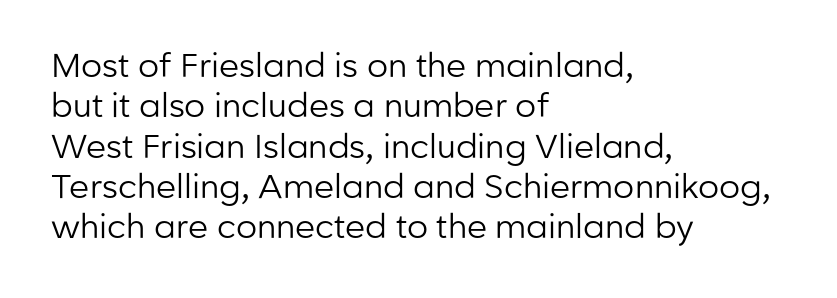
{"serif": "no", "italic": "no", "bold": "no", "weight": "regular", "width": "normal", "stroke_contrast": "low", "x_height": "medium", "monospaced": "no", "underline": "no", "align": "left", "line_spacing_ratio": 1.22, "letter_spacing": "normal", "letter_spacing_em": 0.0, "glyph_px": 33}
